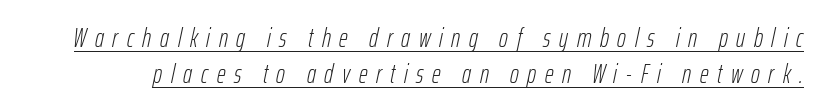
Summary of weight: not heavy and not bold. The typesetter has applied underlining to the passage shown. Looking at the ascenders, they clearly lean. One glance says typical: line gaps are just what's usual. The type is letterspaced generously, with wide tracking.
